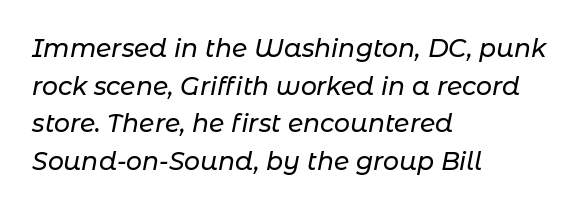
The image shows 25 px text type, italic (leaning right); set left-aligned, normal line spacing (1.51x), normal letter spacing, not underlined.
